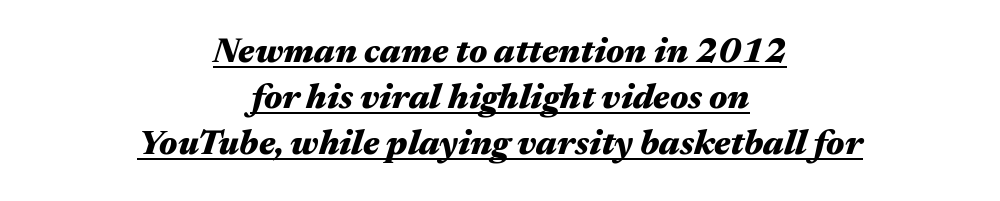
The image shows 35 px heavy, wide type, italic (leaning right); set centered, normal line spacing (1.32x), normal letter spacing, underlined; medium stroke contrast and a medium x-height.
